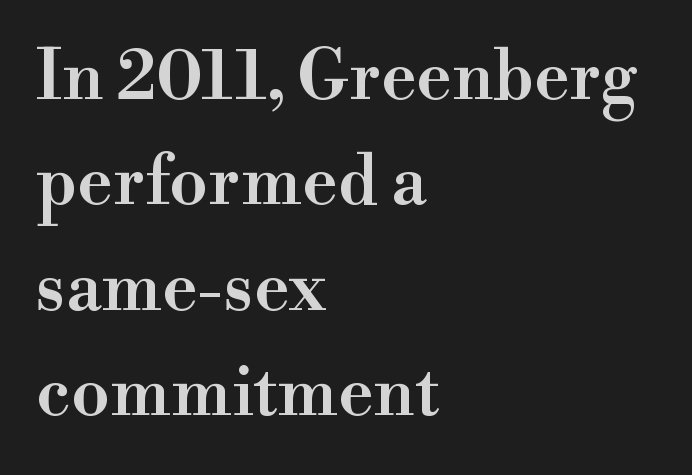
Q: Is the text bold? A: Semi-bold.
Q: Is the text italic (slanted)? A: No, it is upright.
Q: Is the typeface a serif or a sans-serif typeface? A: Serif.
Q: Is the text underlined? A: No.
Q: How is the paragraph aligned? A: Left-aligned.
Q: Is the spacing between letters normal or unusually wide? A: Normal.
Q: Is the spacing between lines tight, normal or loose? A: Normal.
Q: Width (condensed, normal, or wide)? A: Normal.
Q: Stroke contrast? A: High.
Q: x-height? A: Small.
Q: Monospaced? A: No.
